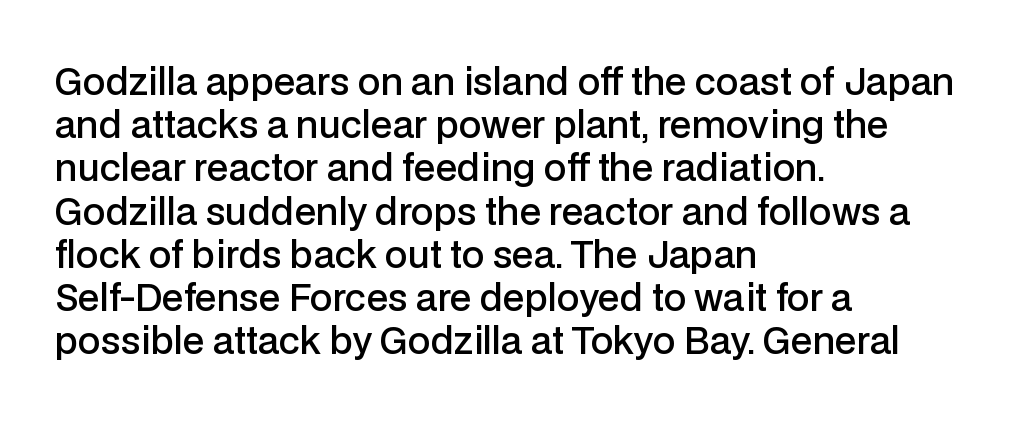
{"serif": "no", "italic": "no", "bold": "semi", "weight": "semibold", "width": "normal", "stroke_contrast": "low", "x_height": "medium", "monospaced": "no", "underline": "no", "align": "left", "line_spacing_ratio": 1.2, "letter_spacing": "normal", "letter_spacing_em": 0.0, "glyph_px": 36}
